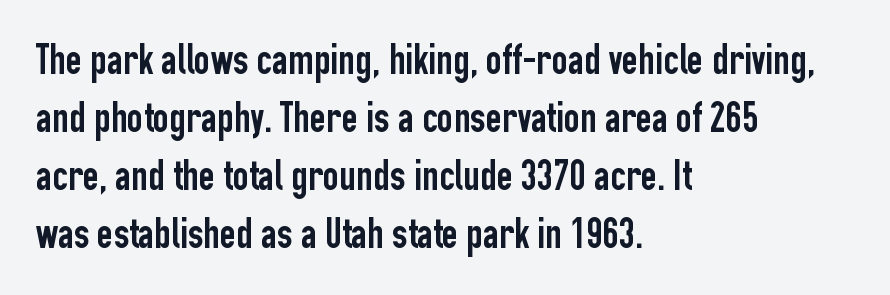
Quick note: underline off. Type style note: lacks serifs. Observe the ordinary spacing: letters are neighbours, not strangers. One-word summary of the alignment: left. Designer's note — italics off, roman on. The face used here is proportionally spaced, like ordinary book or web type.
